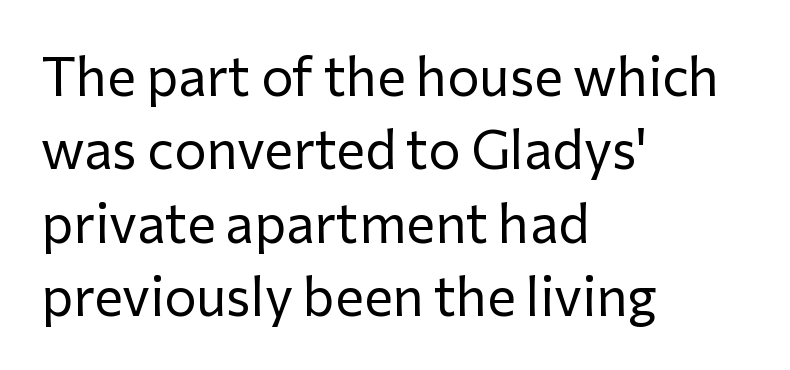
The image shows 54 px regular-weight sans-serif type, upright; set left-aligned, normal line spacing (1.36x), normal letter spacing, not underlined; low stroke contrast and a medium x-height.
